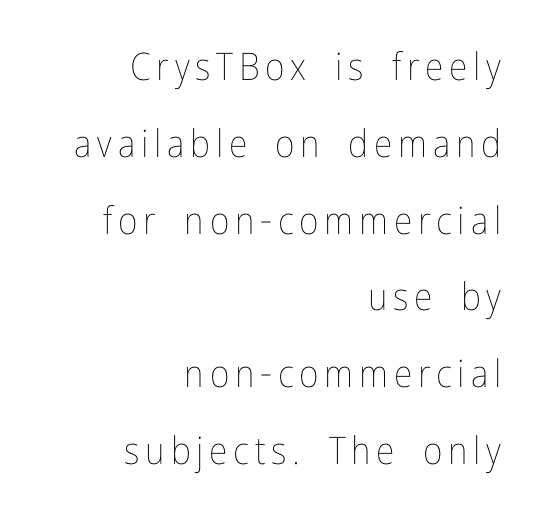
Q: Is the text bold? A: No.
Q: Is the text italic (slanted)? A: No, it is upright.
Q: Is the text underlined? A: No.
Q: How is the paragraph aligned? A: Right-aligned.
Q: Is the spacing between lines tight, normal or loose? A: Loose.
Q: Width (condensed, normal, or wide)? A: Condensed.
Q: Stroke contrast? A: Low.
Q: x-height? A: Medium.
Q: Monospaced? A: No.
